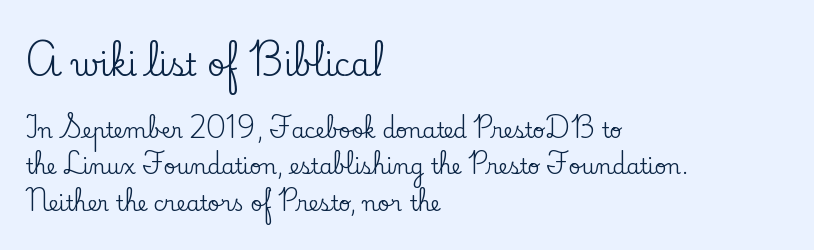
Q: Is the text italic (slanted)? A: No, it is upright.
Q: Is the typeface a serif or a sans-serif typeface? A: Serif.
Q: Is the text underlined? A: No.
Q: How is the paragraph aligned? A: Left-aligned.
Q: Is the spacing between letters normal or unusually wide? A: Normal.
Q: Which block of text is set in a larger size, the first (top) or the second (bottom)? A: The first (top) one.
Q: Width (condensed, normal, or wide)? A: Normal.
Q: Stroke contrast? A: Low.
Q: x-height? A: Small.
Q: Monospaced? A: No.
